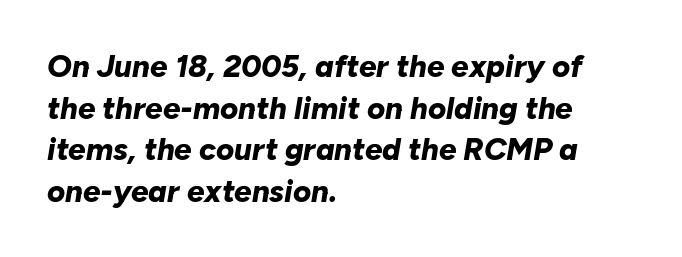
Q: Is the text bold? A: Yes.
Q: Is the text italic (slanted)? A: Yes, it leans right by about 10 degrees.
Q: Is the text underlined? A: No.
Q: How is the paragraph aligned? A: Left-aligned.
Q: Is the spacing between letters normal or unusually wide? A: Normal.
Q: Is the spacing between lines tight, normal or loose? A: Normal.
Q: Width (condensed, normal, or wide)? A: Normal.
Q: Stroke contrast? A: Low.
Q: x-height? A: Medium.
Q: Monospaced? A: No.
